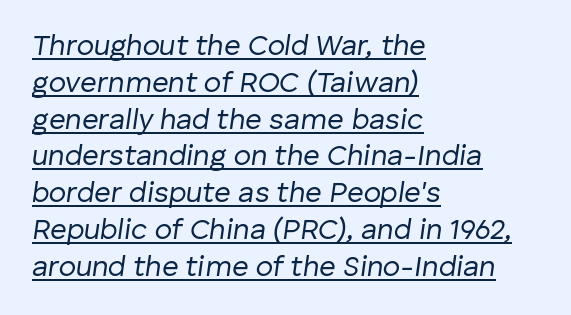
The image shows 29 px regular-weight type, italic (leaning right); set left-aligned, normal line spacing (1.27x), normal letter spacing, underlined; low stroke contrast and a medium x-height.
